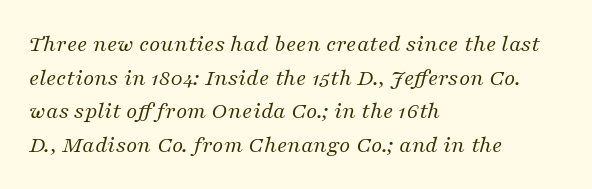
{"italic": "yes", "lean": "right", "slant_degrees": 16, "bold": "no", "underline": "no", "align": "left", "line_spacing": "normal", "line_spacing_ratio": 1.4, "letter_spacing": "normal", "letter_spacing_em": 0.0, "glyph_px": 24}
